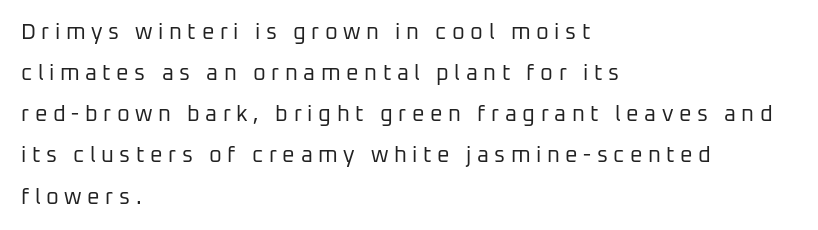
Q: Is the text bold? A: No.
Q: Is the text italic (slanted)? A: No, it is upright.
Q: Is the text underlined? A: No.
Q: How is the paragraph aligned? A: Left-aligned.
Q: Is the spacing between letters normal or unusually wide? A: Unusually wide.
